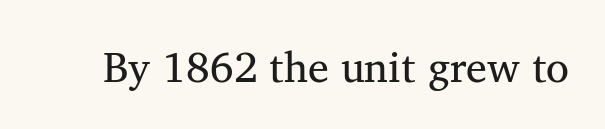
The image shows 42 px regular-weight serif type, upright; set normal letter spacing, not underlined; medium stroke contrast and a medium x-height.
